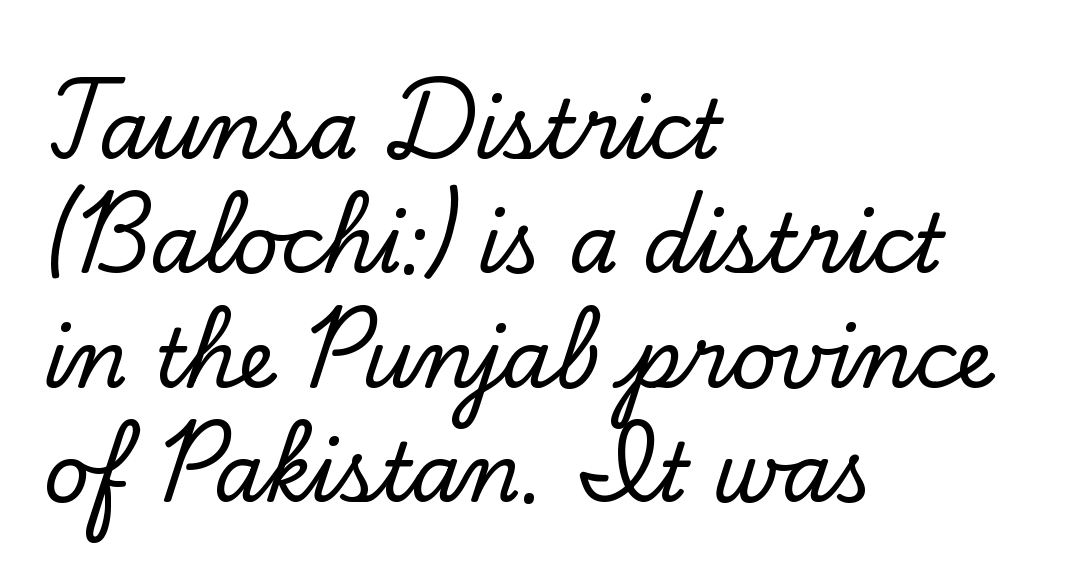
{"serif": "yes", "width": "normal", "stroke_contrast": "low", "x_height": "small", "monospaced": "no", "underline": "no", "align": "left", "line_spacing": "normal", "line_spacing_ratio": 1.43, "letter_spacing": "normal", "letter_spacing_em": 0.0, "glyph_px": 80}
